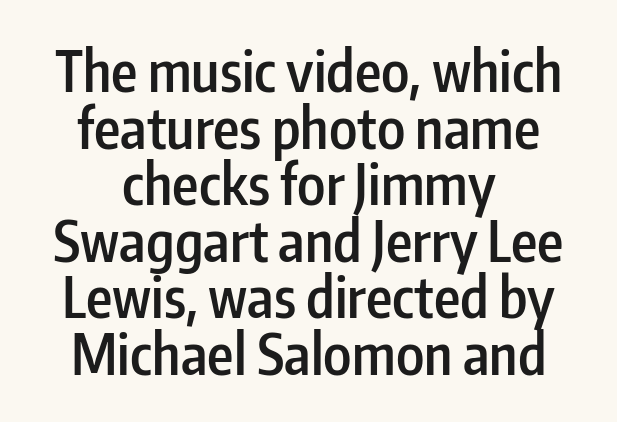
The image shows 56 px semibold, condensed sans-serif type, upright; set centered, tight line spacing (1.01x), normal letter spacing, not underlined; low stroke contrast and a medium x-height.
